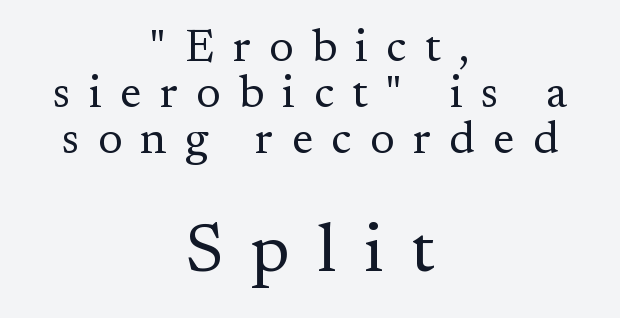
The letters carry serifs — small finishing strokes at the ends of their stems. Someone cranked the tracking dial way up on this one. Visually, the bottom section dominates because its glyphs are scaled up. This sample has the flowing, uneven cadence of proportional lettering.
